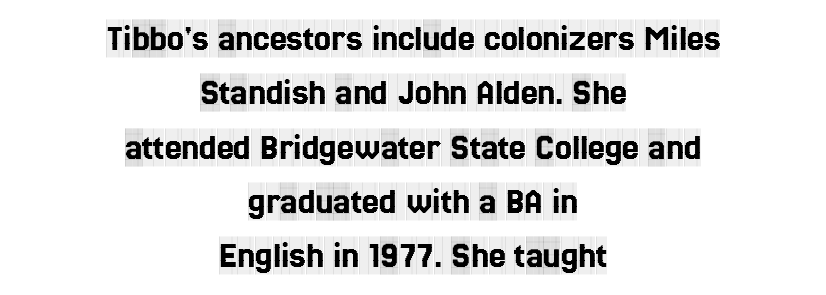
{"serif": "yes", "italic": "no", "width": "condensed", "x_height": "large", "monospaced": "no", "underline": "no", "align": "center", "line_spacing": "normal", "line_spacing_ratio": 1.43, "letter_spacing": "normal", "letter_spacing_em": 0.0, "glyph_px": 38}
